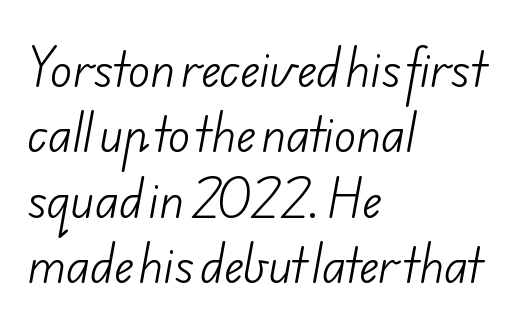
These lines are rendered in a variable-pitch font. Normally led — the rows are evenly, conventionally spaced. The face looks like a standard text weight, possibly lighter. What kind of face is this? One without serifs — a sans.
